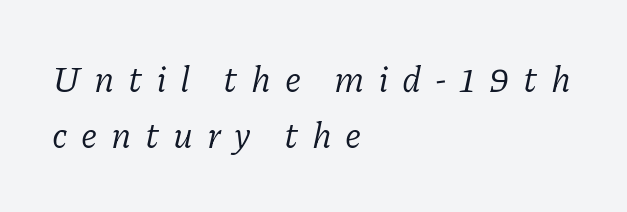
Q: Is the text bold? A: No.
Q: Is the text italic (slanted)? A: Yes, it leans right by about 11 degrees.
Q: Is the typeface a serif or a sans-serif typeface? A: Serif.
Q: Is the text underlined? A: No.
Q: How is the paragraph aligned? A: Left-aligned.
Q: Is the spacing between letters normal or unusually wide? A: Unusually wide.
Q: Is the spacing between lines tight, normal or loose? A: Normal.
Q: Width (condensed, normal, or wide)? A: Normal.
Q: Stroke contrast? A: Low.
Q: x-height? A: Medium.
Q: Monospaced? A: No.
